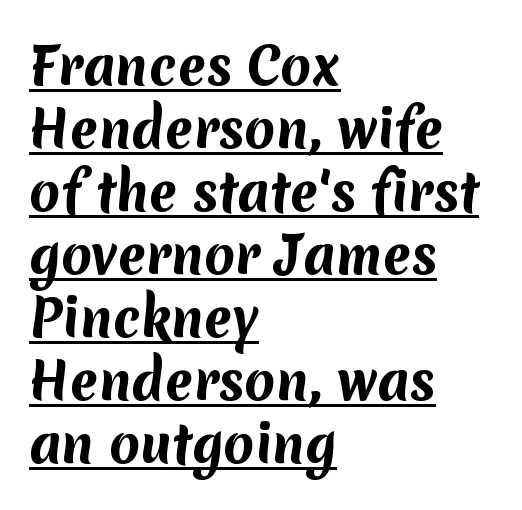
A full-strength bold gives these letters their thick strokes. A typesetter would call this proportional, since set widths differ per character. Standard letterfit; no display-style spreading of the glyphs. This rendering uses left alignment, leaving the right contour irregular. The text was rendered using a sans face with plain stroke endings.
